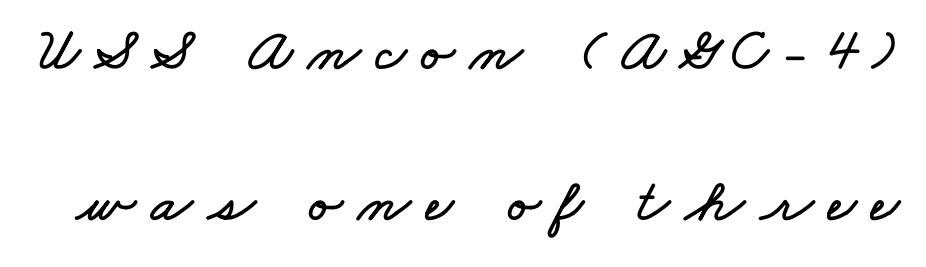
{"width": "wide", "stroke_contrast": "low", "x_height": "small", "monospaced": "no", "underline": "no", "line_spacing": "loose", "line_spacing_ratio": 2.47, "letter_spacing": "wide", "letter_spacing_em": 0.25, "glyph_px": 61}
